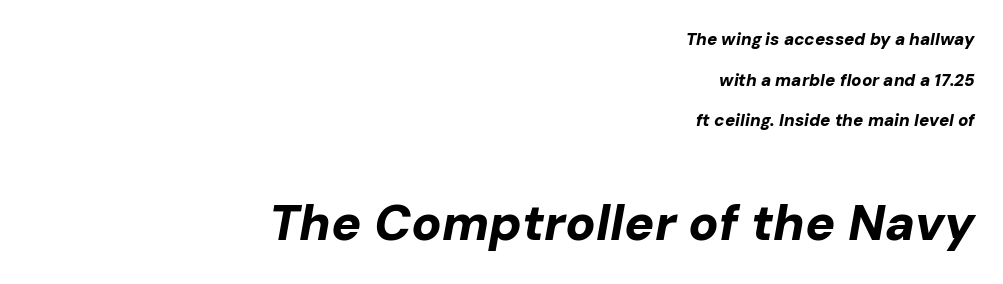
Look at the tracking — it's just the regular setting, nothing added. Proportional: the letters do not fall into vertical columns. Strokes here are thick enough to call this a true bold. Check under the words: just untouched page. Would a proofreader flag this as italicized? Yes. Vertical spacing — loose.
